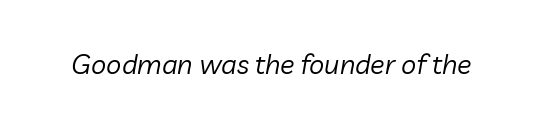
Q: Is the text bold? A: No.
Q: Is the text italic (slanted)? A: Yes, it leans right by about 10 degrees.
Q: Is the text underlined? A: No.
Q: Is the spacing between letters normal or unusually wide? A: Normal.
